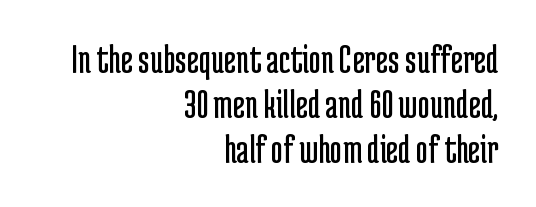
The image shows 42 px regular-weight, condensed sans-serif type, upright; set right-aligned, tight line spacing (1.07x), normal letter spacing, not underlined; low stroke contrast and a medium x-height.
